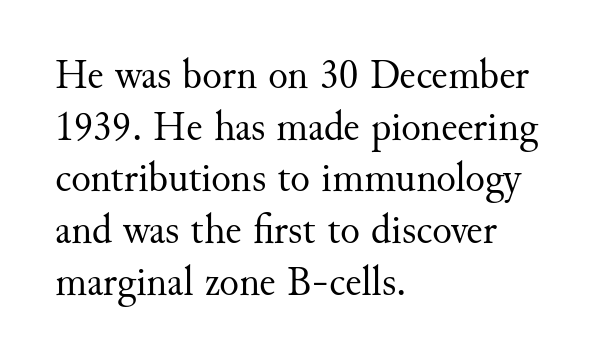
The image shows 41 px regular-weight serif type, upright; set left-aligned, normal line spacing (1.26x), normal letter spacing, not underlined; medium stroke contrast and a small x-height.
